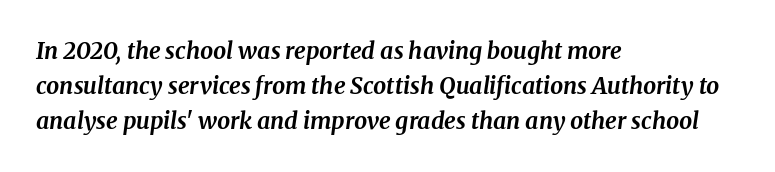
Reading down the block, your eye returns to a fixed left position each line. Descenders are the only things crossing below the line. Compared with typical body copy, the letter spacing here is the same. There's an unmistakable incline to the writing here. Set as a true bold cut, around the 700 mark. A typesetter would call this leading conventional body-copy spacing.
